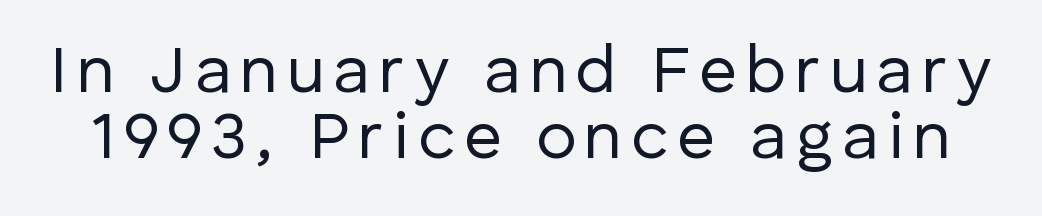
Q: Is the text bold? A: No.
Q: Is the text italic (slanted)? A: No, it is upright.
Q: Is the typeface a serif or a sans-serif typeface? A: Sans-serif.
Q: Is the text underlined? A: No.
Q: Is the spacing between lines tight, normal or loose? A: Tight.
Q: Width (condensed, normal, or wide)? A: Normal.
Q: Stroke contrast? A: Low.
Q: x-height? A: Medium.
Q: Monospaced? A: No.
